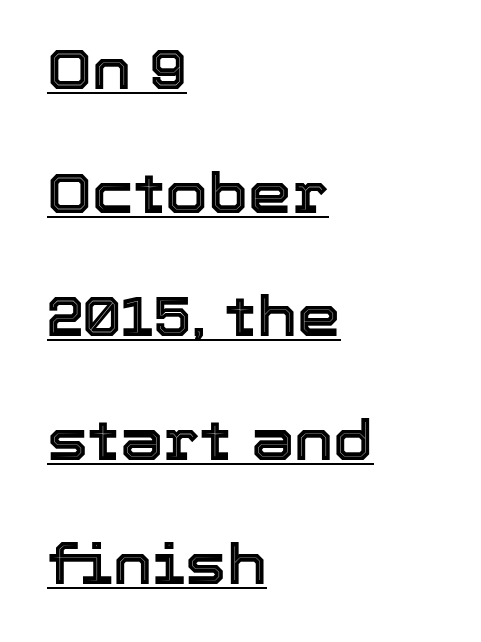
The image shows 55 px text type, upright; set left-aligned, loose line spacing (2.25x), normal letter spacing, underlined; a medium x-height.
